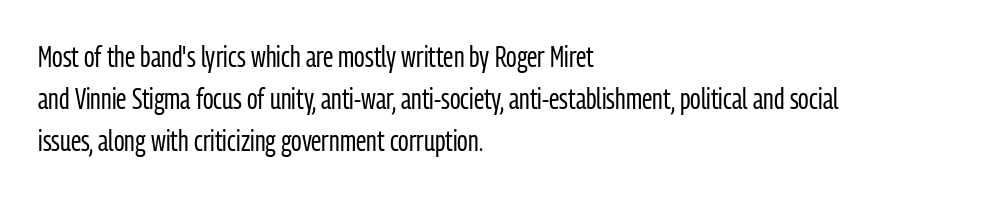
Q: Is the text bold? A: No.
Q: Is the text italic (slanted)? A: No, it is upright.
Q: Is the typeface a serif or a sans-serif typeface? A: Sans-serif.
Q: Is the text underlined? A: No.
Q: How is the paragraph aligned? A: Left-aligned.
Q: Is the spacing between letters normal or unusually wide? A: Normal.
Q: Is the spacing between lines tight, normal or loose? A: Normal.
Q: Width (condensed, normal, or wide)? A: Condensed.
Q: Stroke contrast? A: Low.
Q: x-height? A: Medium.
Q: Monospaced? A: No.
